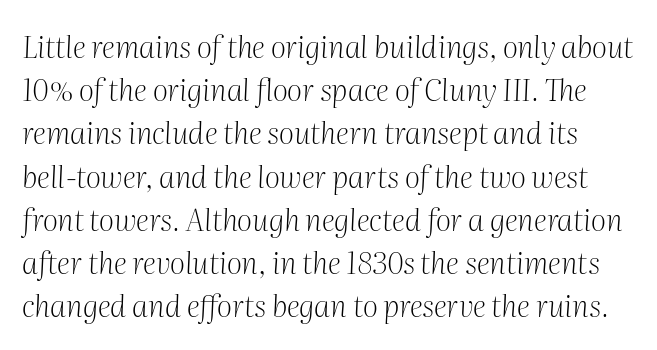
Just letters on the line, the space beneath them empty. Each letter's strokes conclude with small projecting serifs. The rendering keeps characters at their native spacing. The whole block is typeset with a tilt. Each letter keeps its own natural width here, so spacing adapts to shape.
